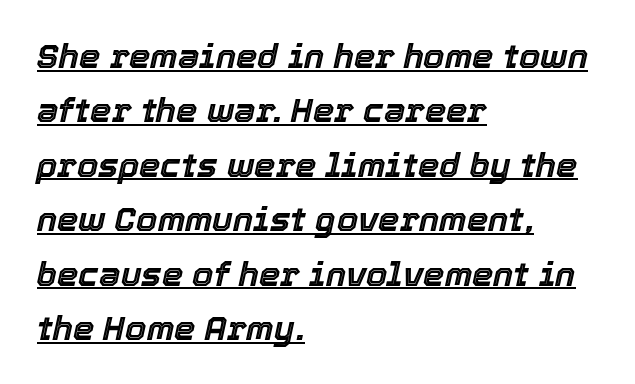
{"italic": "yes", "lean": "right", "slant_degrees": 12, "width": "normal", "x_height": "medium", "monospaced": "no", "underline": "yes", "align": "left", "line_spacing": "normal", "line_spacing_ratio": 1.6, "letter_spacing": "normal", "letter_spacing_em": 0.0, "glyph_px": 34}
